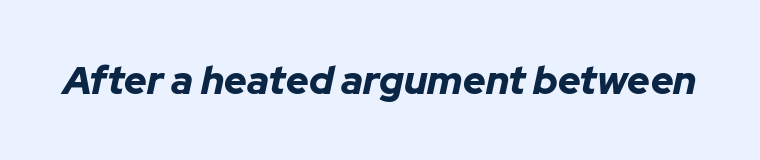
Is the letter spacing exaggerated? No — it looks like the ordinary default. Each letter keeps its own natural width here, so spacing adapts to shape. Beneath every word, the page is bare. The rendering uses a bold face; every stroke is thick and dark. The typography opts for an oblique posture over an upright one.
